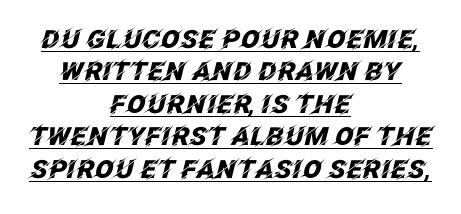
The string is rendered with underlining switched on. One glance says typical: line gaps are just what's usual. These lines were composed using italics. If you folded the block vertically in half, each line would mirror itself in length.
